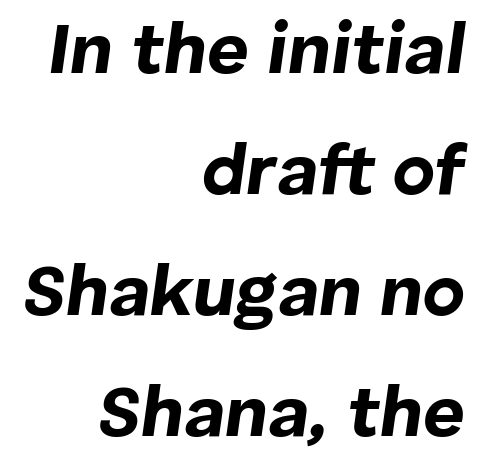
{"italic": "yes", "lean": "right", "slant_degrees": 8, "bold": "yes", "weight": "bold", "width": "normal", "stroke_contrast": "low", "x_height": "medium", "monospaced": "no", "underline": "no", "align": "right", "line_spacing": "normal", "line_spacing_ratio": 1.68, "letter_spacing": "normal", "letter_spacing_em": 0.0, "glyph_px": 72}
